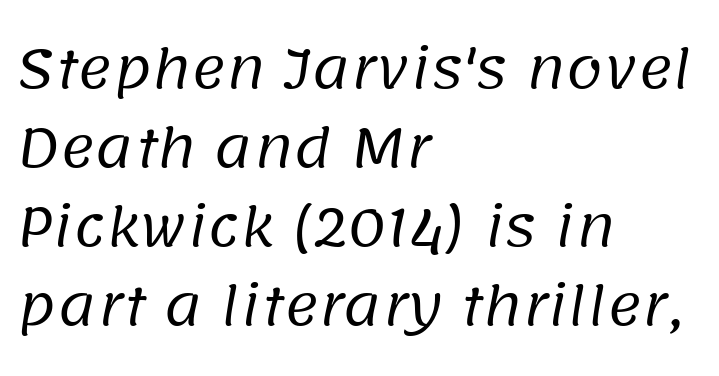
The image shows 53 px regular-weight sans-serif type; set left-aligned, normal line spacing (1.49x), normal letter spacing, not underlined; low stroke contrast and a large x-height.
